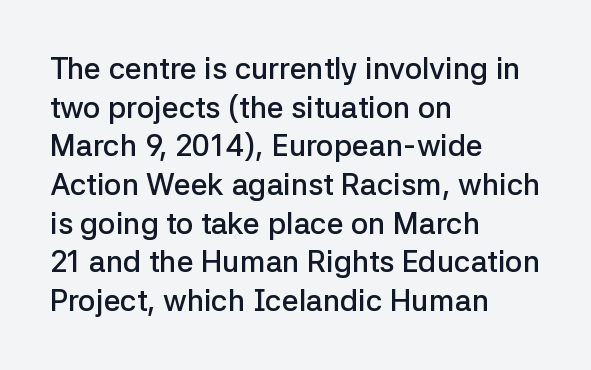
Horizontal alignment here is leftward, the default for most running prose. Observe the ordinary spacing: letters are neighbours, not strangers. This sample uses an upright cut, with every glyph sitting square on the baseline. Character widths vary here, with narrow letters taking less room than wide ones. These words are printed semibold, heavier than regular yet not bold.
